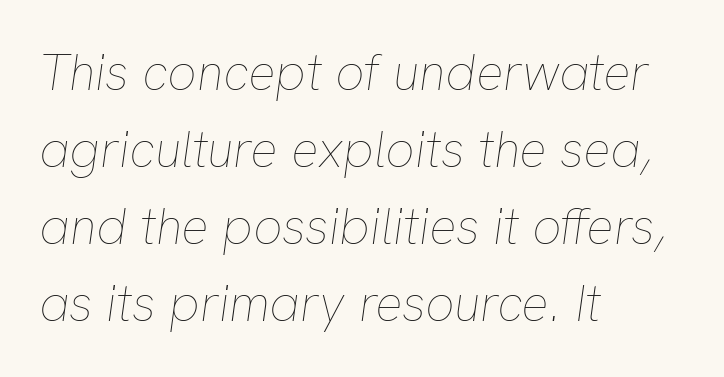
The image shows 51 px thin type, italic (leaning right); set left-aligned, normal line spacing (1.51x), normal letter spacing, not underlined; low stroke contrast and a medium x-height.
